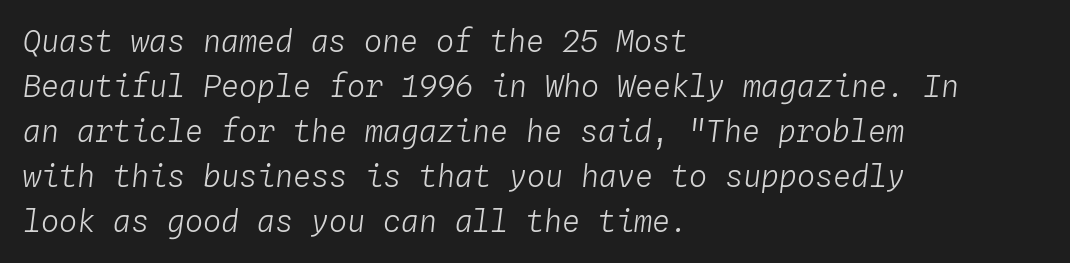
The image shows 30 px light type, italic (leaning right), monospaced; set left-aligned, normal line spacing (1.5x), normal letter spacing, not underlined; low stroke contrast and a medium x-height.
